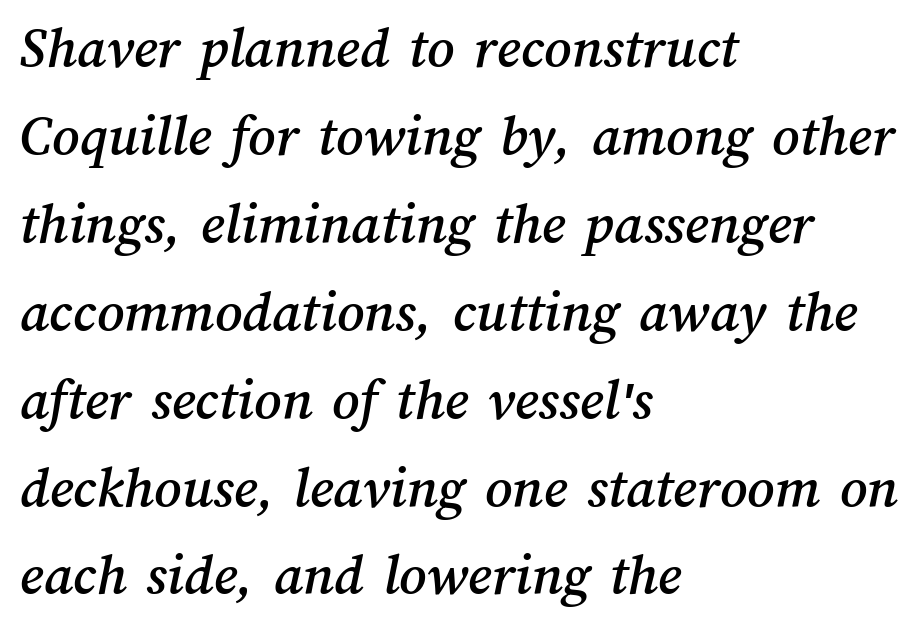
Layout note: lines flush left. Does extra space separate the letters? No, they use regular spacing. Here the designer chose a conventional face with non-uniform glyph widths. Honestly, the row spacing looks completely unremarkable. Only glyphs here, with clear space below each row.
